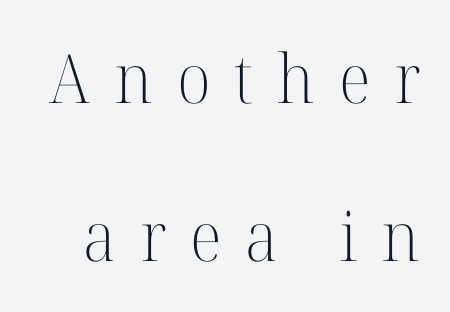
{"serif": "yes", "italic": "no", "bold": "no", "weight": "light", "width": "normal", "stroke_contrast": "high", "x_height": "medium", "monospaced": "no", "underline": "no", "line_spacing": "loose", "line_spacing_ratio": 2.33, "letter_spacing": "wide", "letter_spacing_em": 0.35, "glyph_px": 68}
